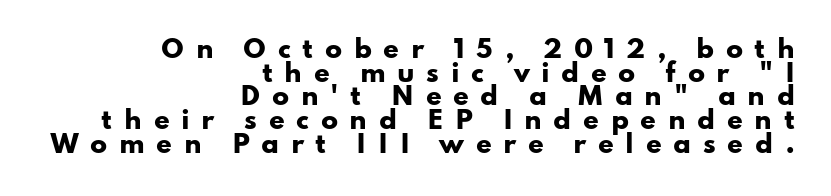
The image shows 25 px bold type, upright; set right-aligned, tight line spacing (0.95x), unusually wide letter spacing (+0.46 em), not underlined.
